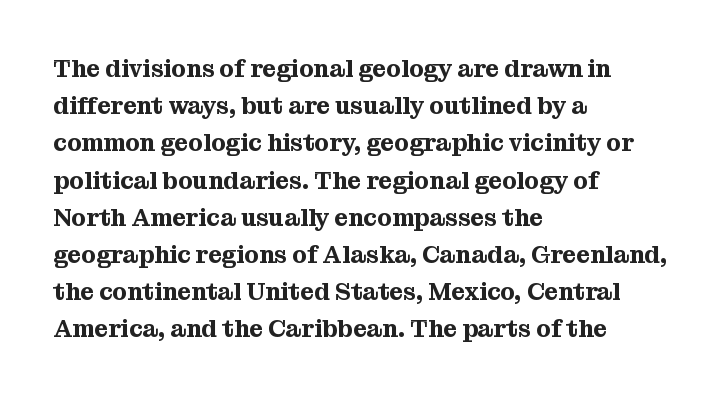
Interline gaps are of average width in this sample. The letters stand upright; this is a roman face. The face used here is rendered with its standard letterfit. Leftover space on each line is placed entirely after the last word. Beneath every word, the page is bare.
